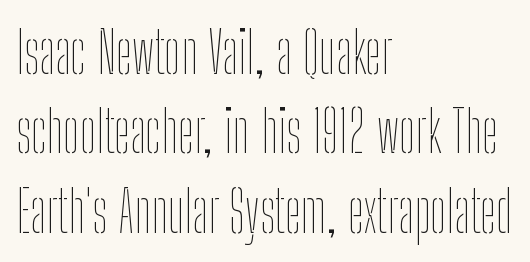
{"italic": "no", "bold": "no", "weight": "thin", "width": "condensed", "stroke_contrast": "low", "x_height": "medium", "monospaced": "no", "underline": "no", "align": "left", "line_spacing": "normal", "line_spacing_ratio": 1.37, "letter_spacing": "normal", "letter_spacing_em": 0.0, "glyph_px": 58}
